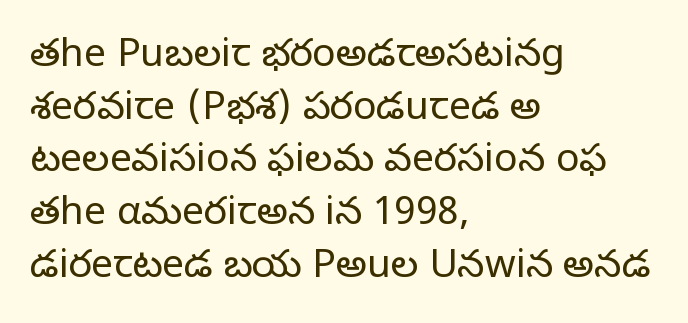
Descenders are the only things crossing below the line. Caption: standard tracking, unaltered. Examine the stroke ends and you'll find no serifs. Honestly, the row spacing looks completely unremarkable.
